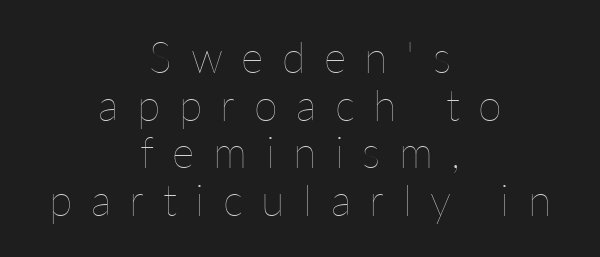
Each letter keeps its own natural width here, so spacing adapts to shape. The line-height multiplier appears low, near solid setting. Descender tails drop into unmarked territory. Stroke thickness stays within the range of a standard reading face or lighter.
